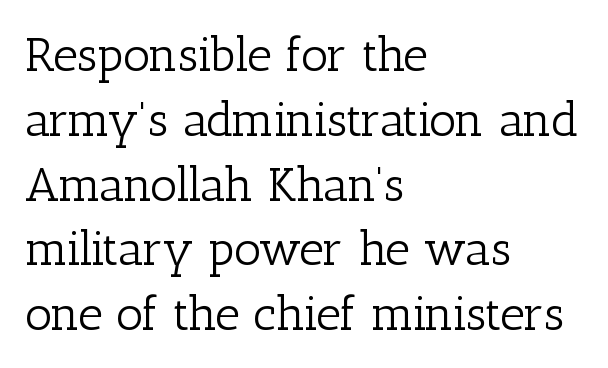
{"serif": "yes", "italic": "no", "bold": "no", "weight": "light", "width": "normal", "stroke_contrast": "low", "x_height": "medium", "monospaced": "no", "underline": "no", "align": "left", "line_spacing": "normal", "line_spacing_ratio": 1.35, "letter_spacing": "normal", "letter_spacing_em": 0.0, "glyph_px": 48}
